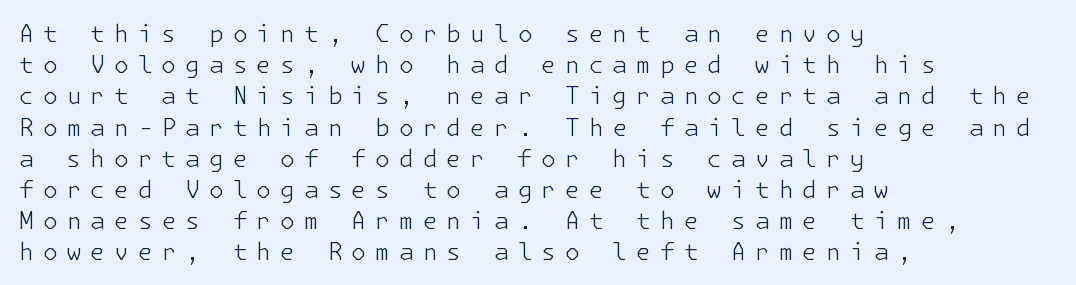
The image shows 24 px text type, upright; set left-aligned, normal line spacing (1.3x), unusually wide letter spacing (+0.37 em), not underlined.
